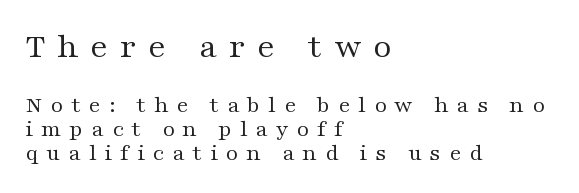
Q: Is the text bold? A: No.
Q: Is the text italic (slanted)? A: No, it is upright.
Q: Is the typeface a serif or a sans-serif typeface? A: Serif.
Q: Is the text underlined? A: No.
Q: How is the paragraph aligned? A: Left-aligned.
Q: Is the spacing between letters normal or unusually wide? A: Unusually wide.
Q: Is the spacing between lines tight, normal or loose? A: Tight.
Q: Which block of text is set in a larger size, the first (top) or the second (bottom)? A: The first (top) one.
Q: Width (condensed, normal, or wide)? A: Wide.
Q: Stroke contrast? A: Medium.
Q: x-height? A: Medium.
Q: Monospaced? A: No.
